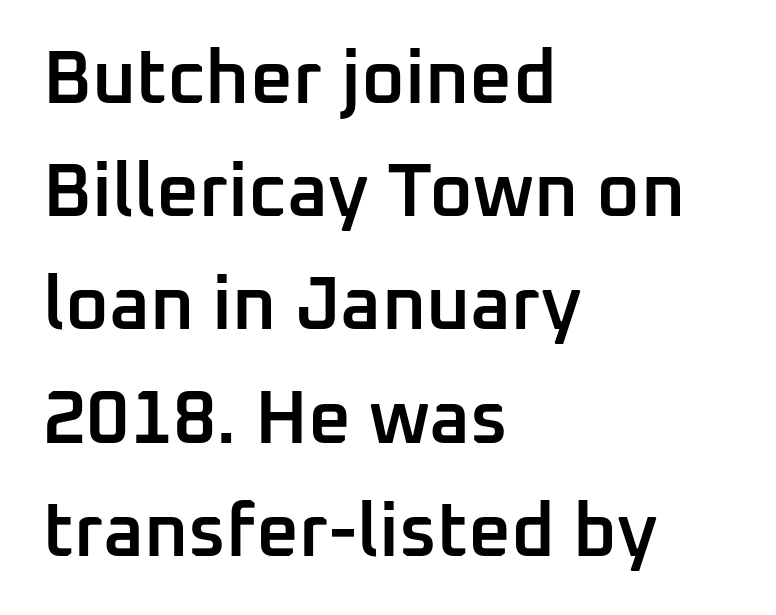
{"serif": "no", "italic": "no", "bold": "semi", "weight": "semibold", "width": "normal", "stroke_contrast": "low", "x_height": "medium", "monospaced": "no", "underline": "no", "align": "left", "line_spacing": "normal", "line_spacing_ratio": 1.51, "letter_spacing": "normal", "letter_spacing_em": 0.0, "glyph_px": 75}
